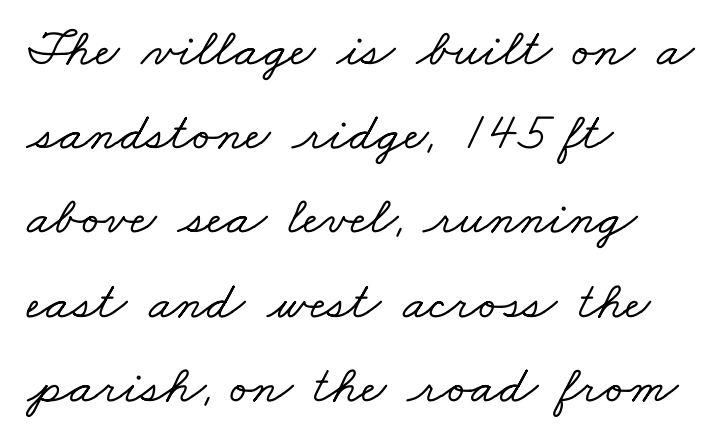
One-word summary of the alignment: left. Proportional: the letters do not fall into vertical columns. Small tapered or slab feet sit at the stroke ends, so this counts as serif. Inter-character spacing is left at the font's built-in metrics. How would I describe the line gaps? Plain and ordinary. Descenders hang freely into open space.
